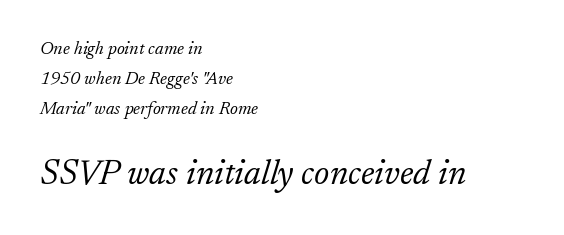
Q: Is the text bold? A: No.
Q: Is the text italic (slanted)? A: Yes, it leans right by about 17 degrees.
Q: Is the typeface a serif or a sans-serif typeface? A: Serif.
Q: Is the text underlined? A: No.
Q: How is the paragraph aligned? A: Left-aligned.
Q: Is the spacing between letters normal or unusually wide? A: Normal.
Q: Is the spacing between lines tight, normal or loose? A: Normal.
Q: Which block of text is set in a larger size, the first (top) or the second (bottom)? A: The second (bottom) one.
Q: Width (condensed, normal, or wide)? A: Normal.
Q: Stroke contrast? A: Low.
Q: x-height? A: Small.
Q: Monospaced? A: No.
